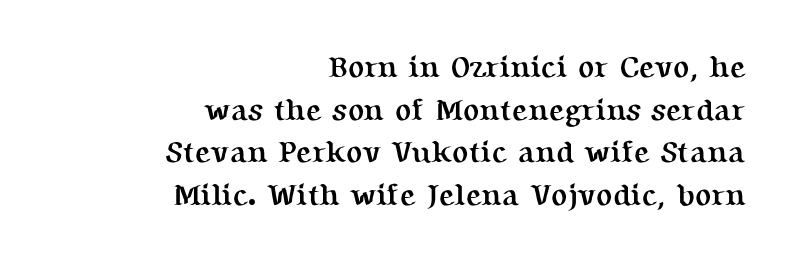
The words here are not underlined. You could not count columns in this text — the font is proportionally spaced. The letters stand straight up with perfectly vertical stems. The face used here has the dense, thick strokes of a bold.
